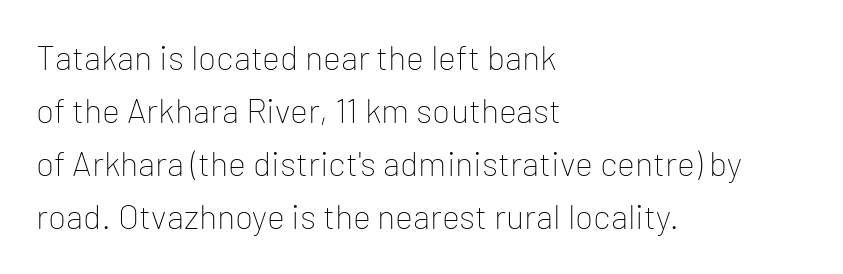
The image shows 34 px thin sans-serif type, upright; set left-aligned, normal line spacing (1.56x), normal letter spacing, not underlined; low stroke contrast and a medium x-height.
